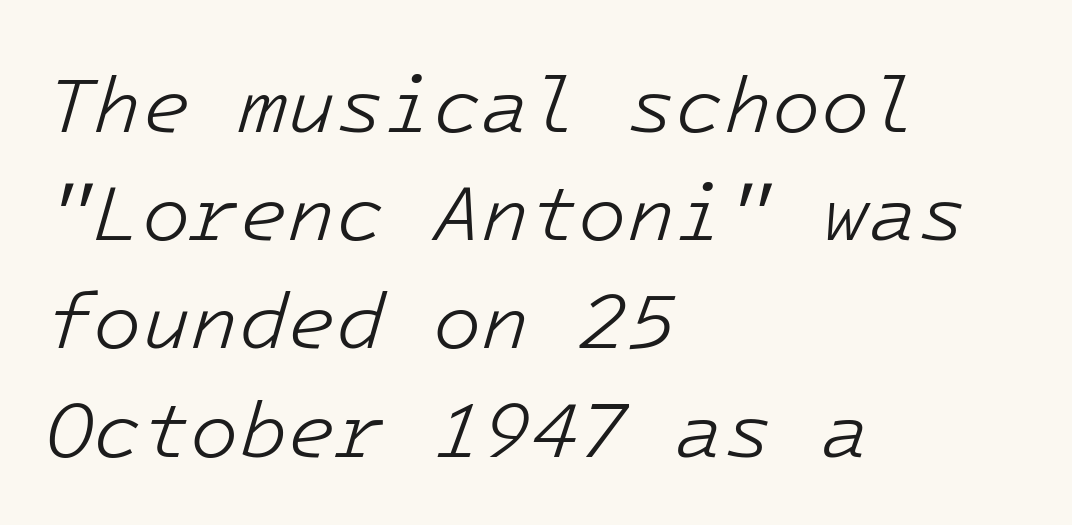
{"italic": "yes", "lean": "right", "slant_degrees": 16, "bold": "no", "weight": "light", "width": "normal", "stroke_contrast": "low", "x_height": "medium", "underline": "no", "align": "left", "line_spacing": "normal", "line_spacing_ratio": 1.37, "letter_spacing": "normal", "letter_spacing_em": 0.0, "glyph_px": 79}
